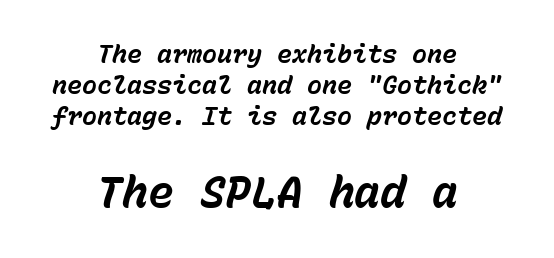
{"italic": "yes", "lean": "right", "slant_degrees": 15, "bold": "yes", "weight": "bold", "width": "normal", "stroke_contrast": "low", "x_height": "medium", "monospaced": "yes", "underline": "no", "align": "center", "line_spacing_ratio": 1.24, "letter_spacing": "normal", "letter_spacing_em": 0.0, "larger_block": "second", "size_ratio": 1.72, "glyph_px": 43}
